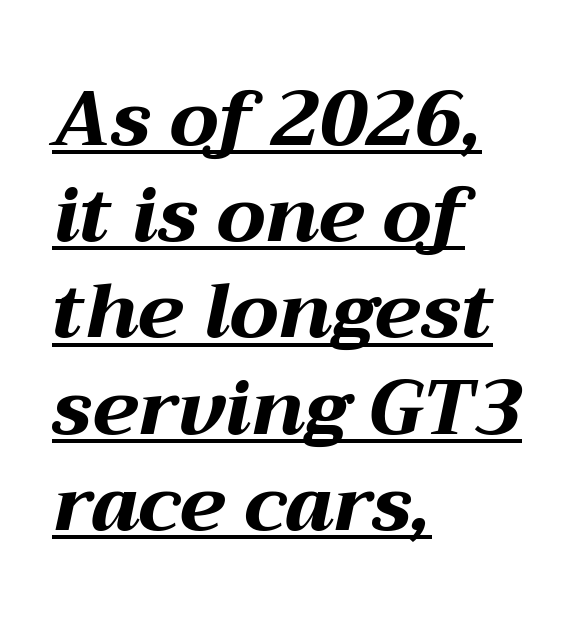
The image shows 77 px bold, wide type, italic (leaning right); set left-aligned, normal line spacing (1.25x), normal letter spacing, underlined; medium stroke contrast and a medium x-height.
